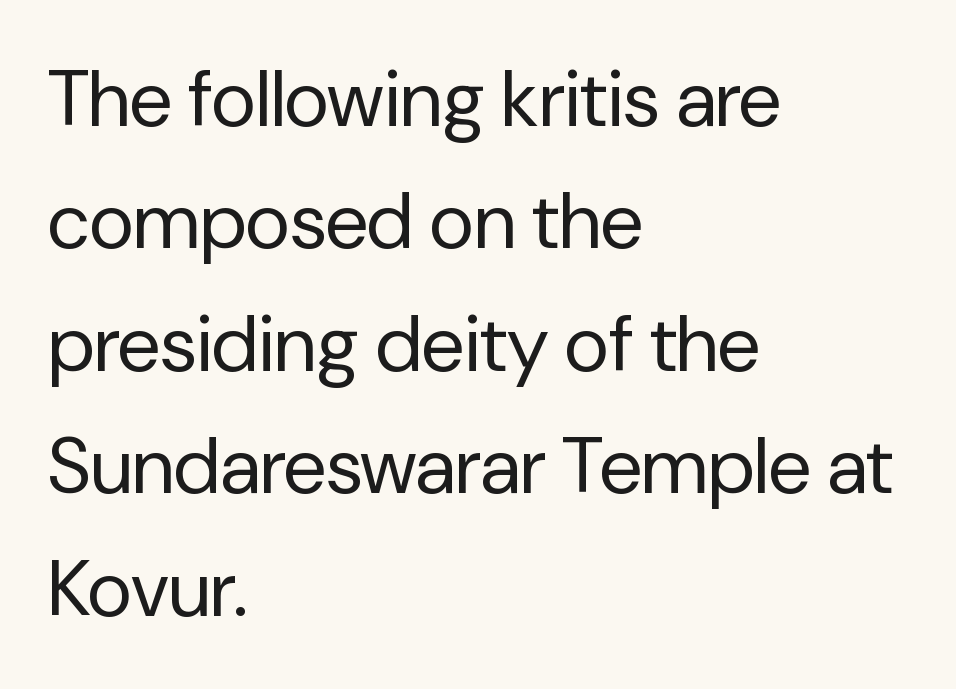
The passage shown is typed in a proportional face where columns would drift. Layout note: lines flush left. The designer went with a sans here, leaving each stem footless. The line-height multiplier appears to be the usual default.
